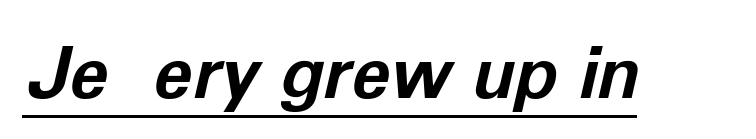
Q: Is the text bold? A: Yes.
Q: Is the text italic (slanted)? A: Yes, it leans right by about 12 degrees.
Q: Is the text underlined? A: Yes.
Q: Is the spacing between letters normal or unusually wide? A: Normal.
Q: Width (condensed, normal, or wide)? A: Normal.
Q: Stroke contrast? A: Low.
Q: x-height? A: Medium.
Q: Monospaced? A: No.
